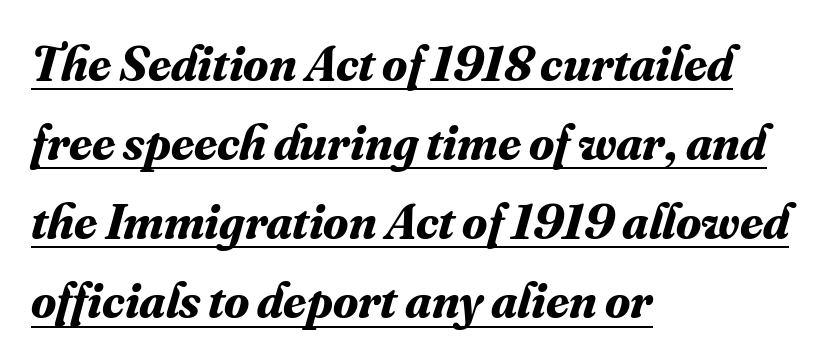
The image shows 51 px bold serif type, italic (leaning right); set left-aligned, normal line spacing (1.55x), normal letter spacing, underlined; medium stroke contrast and a small x-height.
